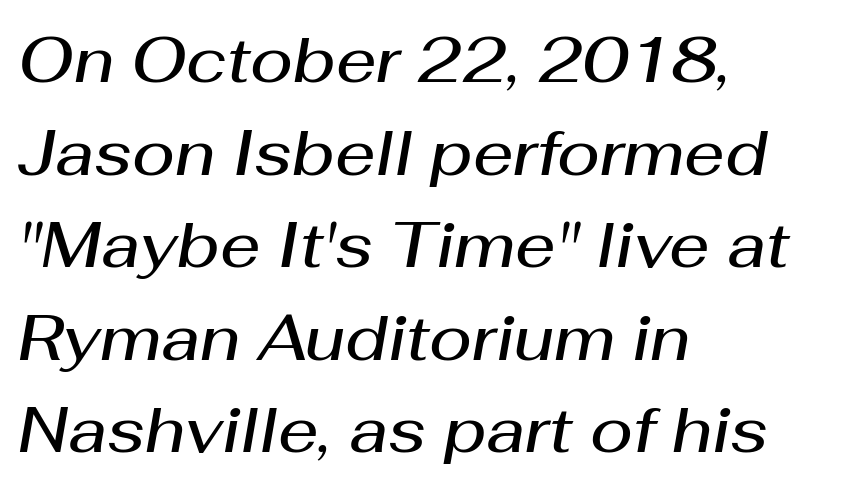
Q: Is the text bold? A: Semi-bold.
Q: Is the text italic (slanted)? A: Yes, it leans right by about 10 degrees.
Q: Is the text underlined? A: No.
Q: How is the paragraph aligned? A: Left-aligned.
Q: Is the spacing between letters normal or unusually wide? A: Normal.
Q: Is the spacing between lines tight, normal or loose? A: Normal.
Q: Width (condensed, normal, or wide)? A: Normal.
Q: Stroke contrast? A: Medium.
Q: x-height? A: Medium.
Q: Monospaced? A: No.
